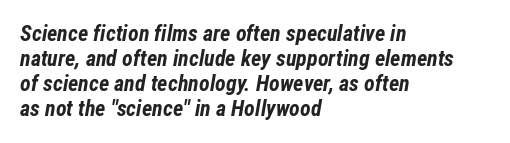
{"italic": "yes", "lean": "right", "slant_degrees": 12, "bold": "yes", "underline": "no", "align": "left", "line_spacing": "tight", "line_spacing_ratio": 1.14, "letter_spacing": "normal", "letter_spacing_em": 0.0, "glyph_px": 22}
